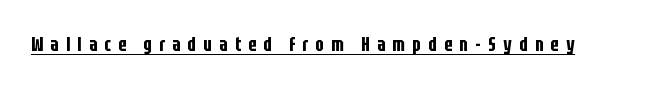
Q: Is the text italic (slanted)? A: No, it is upright.
Q: Is the text underlined? A: Yes.
Q: Is the spacing between letters normal or unusually wide? A: Unusually wide.
